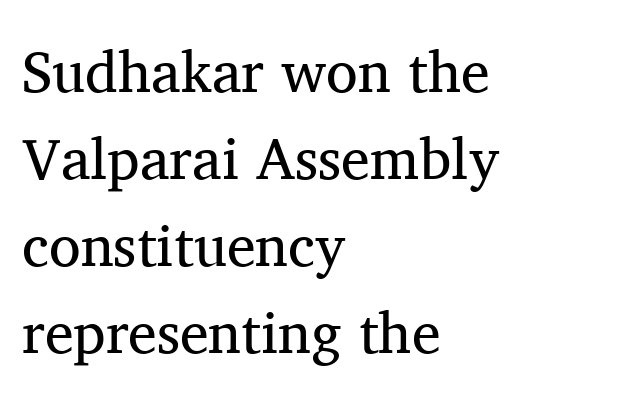
The image shows 58 px regular-weight serif type, upright; set left-aligned, normal line spacing (1.5x), normal letter spacing, not underlined; medium stroke contrast and a medium x-height.
